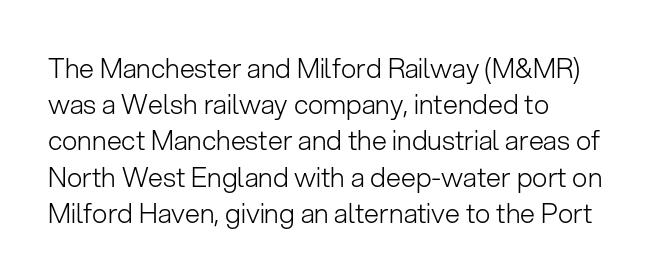
The image shows 27 px text type, upright; set left-aligned, normal line spacing (1.34x), normal letter spacing, not underlined.
